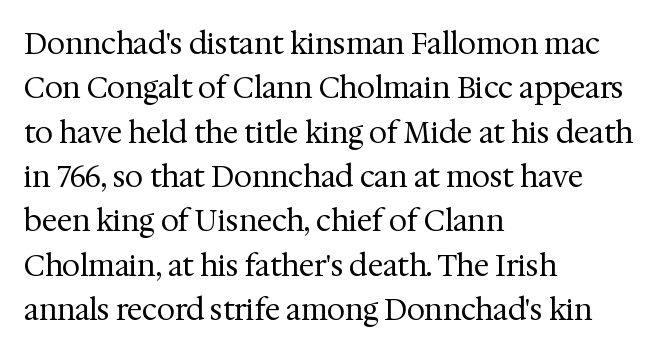
The typography opts for an upright posture over an oblique one. What's the leading like? Ordinary, nothing unusual. This sample has the flowing, uneven cadence of proportional lettering. A typesetter would label this face a serif. These lines keep a tight, regular rhythm from letter to letter. Compared with a centered layout, this one pins lines to the left instead.
